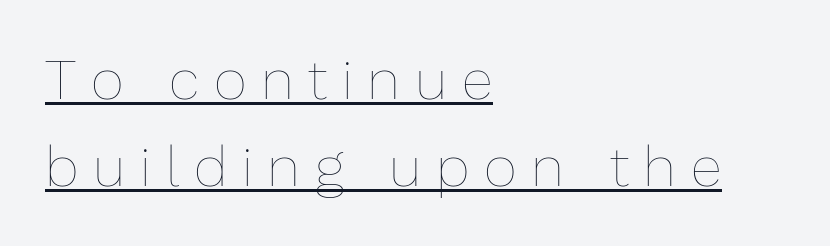
{"italic": "no", "bold": "no", "weight": "thin", "width": "normal", "stroke_contrast": "low", "x_height": "medium", "monospaced": "no", "underline": "yes", "align": "left", "line_spacing": "normal", "line_spacing_ratio": 1.53, "letter_spacing": "wide", "letter_spacing_em": 0.26, "glyph_px": 57}
